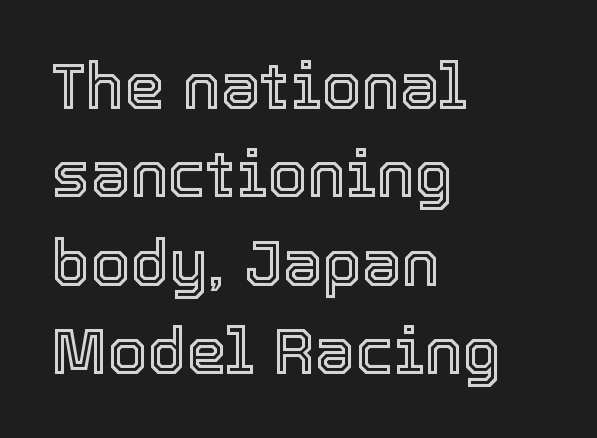
A typesetter would call this proportional, since set widths differ per character. This sample keeps an unexceptional amount of space between lines. The area under the type is left untouched. Nothing unusual about the tracking: characters are spaced as the font intends.
